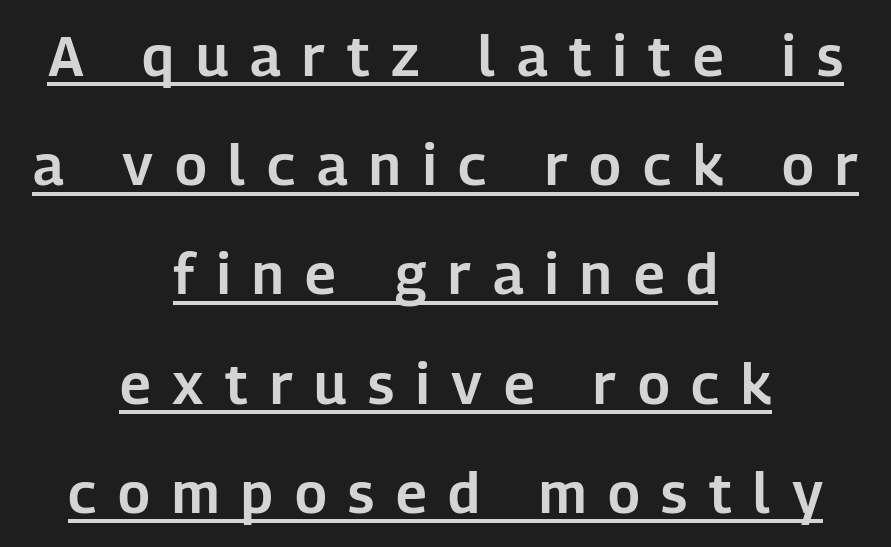
Q: Is the text italic (slanted)? A: No, it is upright.
Q: Is the typeface a serif or a sans-serif typeface? A: Sans-serif.
Q: Is the text underlined? A: Yes.
Q: How is the paragraph aligned? A: Centered.
Q: Is the spacing between letters normal or unusually wide? A: Unusually wide.
Q: Is the spacing between lines tight, normal or loose? A: Loose.
Q: Width (condensed, normal, or wide)? A: Normal.
Q: Stroke contrast? A: Low.
Q: x-height? A: Medium.
Q: Monospaced? A: No.
